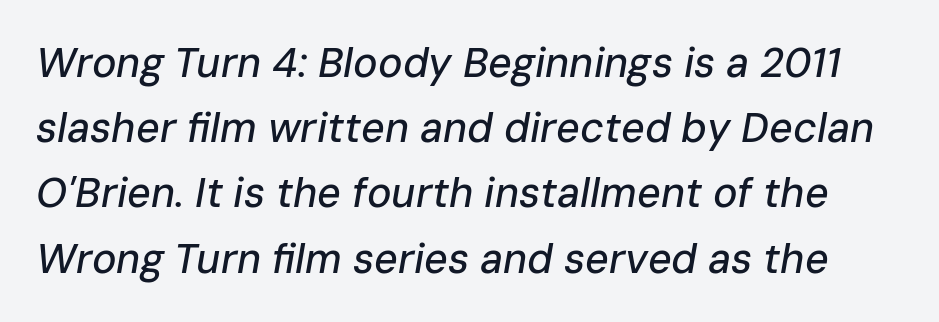
Q: Is the text italic (slanted)? A: Yes, it leans right by about 10 degrees.
Q: Is the text underlined? A: No.
Q: Is the spacing between letters normal or unusually wide? A: Normal.
Q: Is the spacing between lines tight, normal or loose? A: Normal.
Q: Width (condensed, normal, or wide)? A: Normal.
Q: Stroke contrast? A: Low.
Q: x-height? A: Medium.
Q: Monospaced? A: No.
